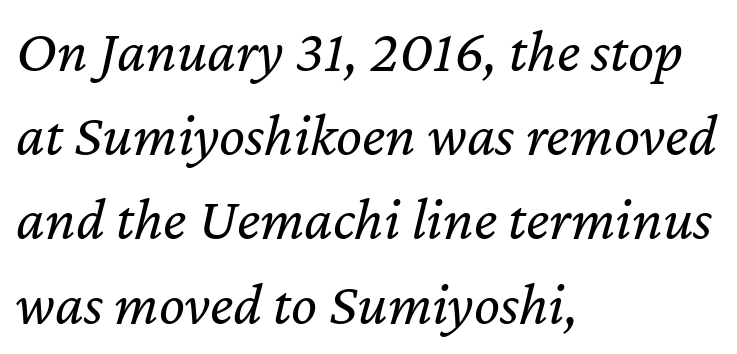
Q: Is the text bold? A: No.
Q: Is the text italic (slanted)? A: Yes, it leans right by about 12 degrees.
Q: Is the text underlined? A: No.
Q: How is the paragraph aligned? A: Left-aligned.
Q: Is the spacing between letters normal or unusually wide? A: Normal.
Q: Is the spacing between lines tight, normal or loose? A: Normal.
Q: Width (condensed, normal, or wide)? A: Normal.
Q: Stroke contrast? A: Low.
Q: x-height? A: Medium.
Q: Monospaced? A: No.
